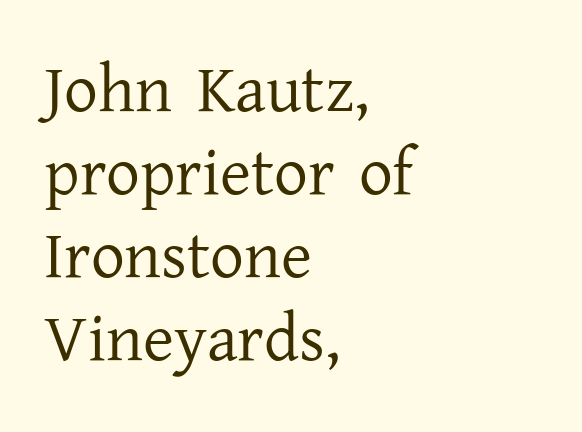
{"serif": "yes", "italic": "no", "bold": "no", "weight": "regular", "width": "normal", "stroke_contrast": "low", "x_height": "medium", "monospaced": "no", "underline": "no", "align": "left", "line_spacing_ratio": 1.24, "letter_spacing": "normal", "letter_spacing_em": 0.0, "glyph_px": 67}
